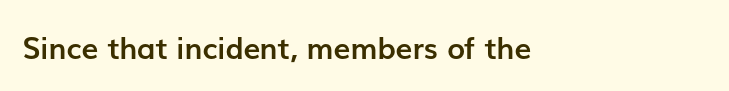
The image shows 30 px semibold sans-serif type, upright; set left-aligned, normal letter spacing, not underlined; low stroke contrast and a medium x-height.
